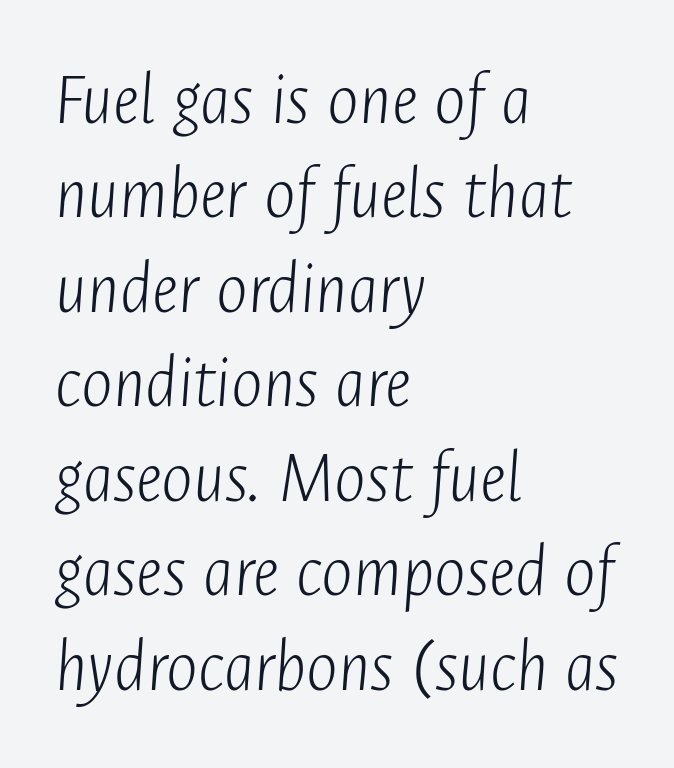
{"italic": "yes", "lean": "right", "slant_degrees": 4, "bold": "no", "weight": "light", "width": "condensed", "stroke_contrast": "low", "x_height": "medium", "monospaced": "no", "underline": "no", "align": "left", "line_spacing": "normal", "line_spacing_ratio": 1.26, "letter_spacing": "normal", "letter_spacing_em": 0.0, "glyph_px": 75}
